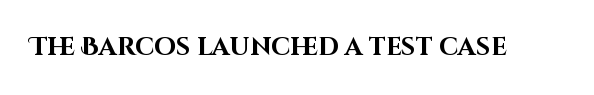
The image shows 25 px bold type, upright; set normal letter spacing, not underlined.
